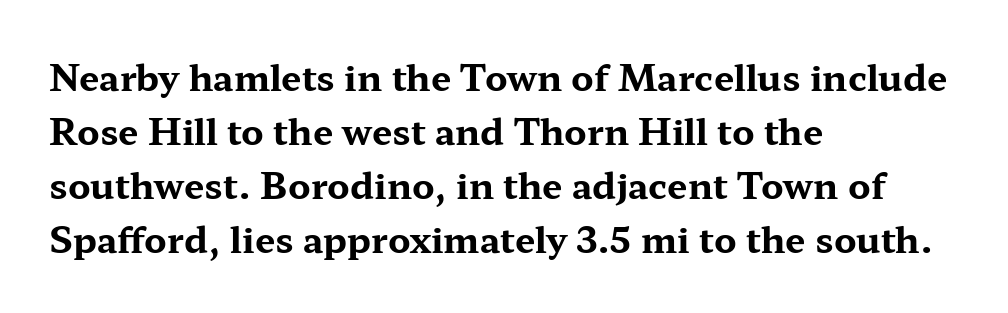
Q: Is the text bold? A: Yes.
Q: Is the text italic (slanted)? A: No, it is upright.
Q: Is the typeface a serif or a sans-serif typeface? A: Serif.
Q: Is the text underlined? A: No.
Q: How is the paragraph aligned? A: Left-aligned.
Q: Is the spacing between letters normal or unusually wide? A: Normal.
Q: Is the spacing between lines tight, normal or loose? A: Normal.
Q: Width (condensed, normal, or wide)? A: Wide.
Q: Stroke contrast? A: Medium.
Q: x-height? A: Medium.
Q: Monospaced? A: No.
